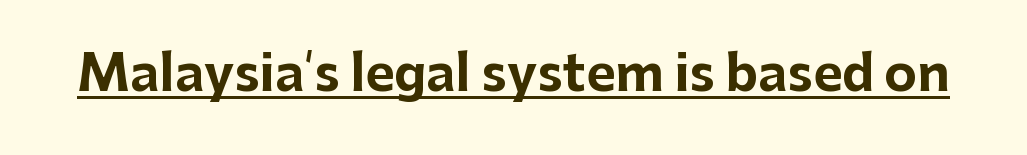
The lettering stays uniformly vertical, giving the passage a roman look. The face used here is proportionally spaced, like ordinary book or web type. A rule runs beneath these lines of type. The rendering keeps characters at their native spacing. Typographic density is high because the face is bold. In terms of letterform style, serifs are entirely absent.
